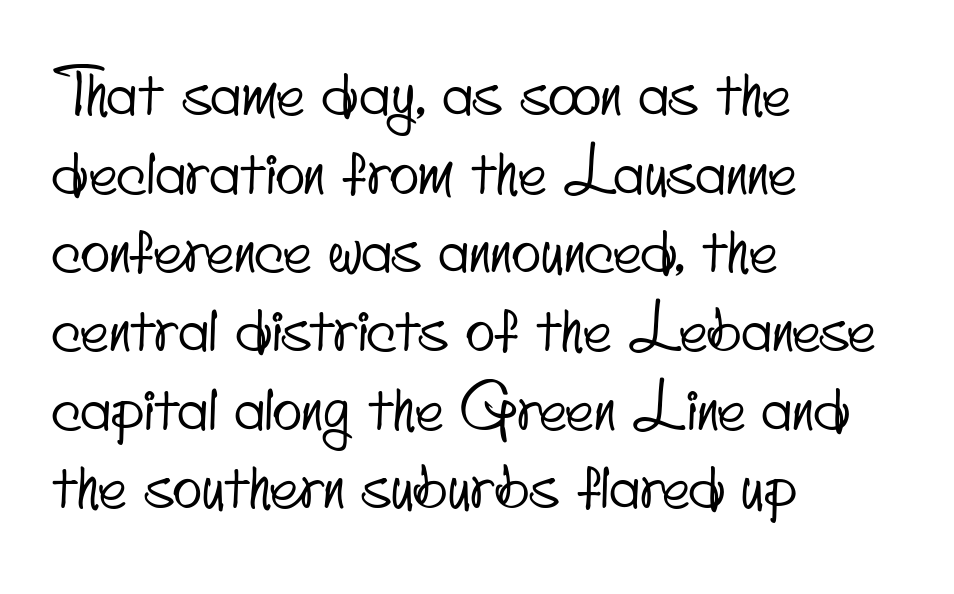
The image shows 61 px condensed sans-serif type; set left-aligned, normal line spacing (1.29x), normal letter spacing, not underlined; low stroke contrast and a small x-height.
